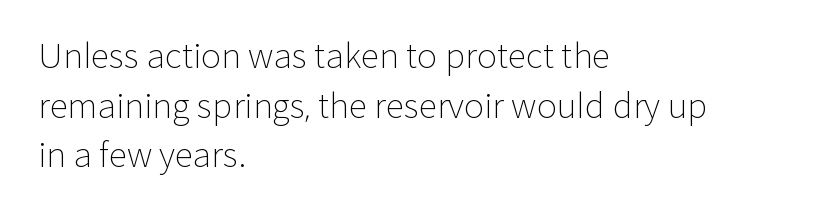
The image shows 34 px light sans-serif type, upright; set left-aligned, normal line spacing (1.46x), normal letter spacing, not underlined; low stroke contrast and a medium x-height.
